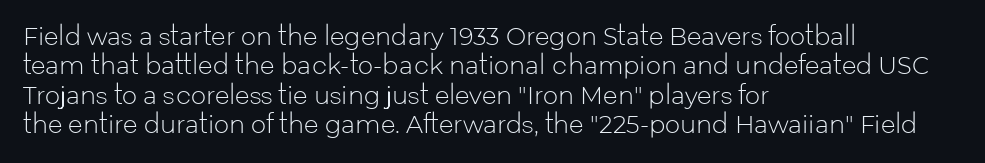
Q: Is the text bold? A: No.
Q: Is the text italic (slanted)? A: No, it is upright.
Q: Is the text underlined? A: No.
Q: How is the paragraph aligned? A: Left-aligned.
Q: Is the spacing between letters normal or unusually wide? A: Normal.
